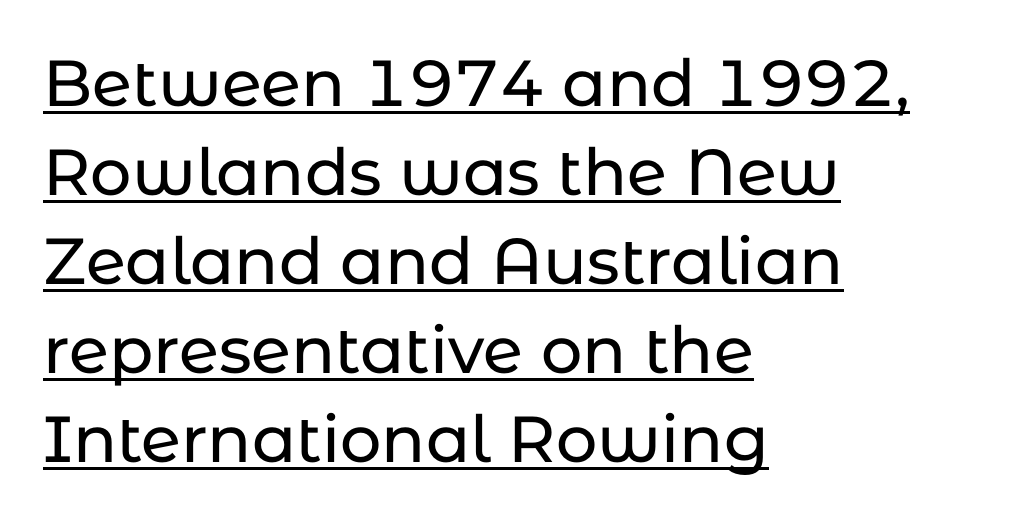
Q: Is the text italic (slanted)? A: No, it is upright.
Q: Is the typeface a serif or a sans-serif typeface? A: Sans-serif.
Q: Is the text underlined? A: Yes.
Q: How is the paragraph aligned? A: Left-aligned.
Q: Is the spacing between letters normal or unusually wide? A: Normal.
Q: Is the spacing between lines tight, normal or loose? A: Normal.
Q: Width (condensed, normal, or wide)? A: Normal.
Q: Stroke contrast? A: Low.
Q: x-height? A: Medium.
Q: Monospaced? A: No.
